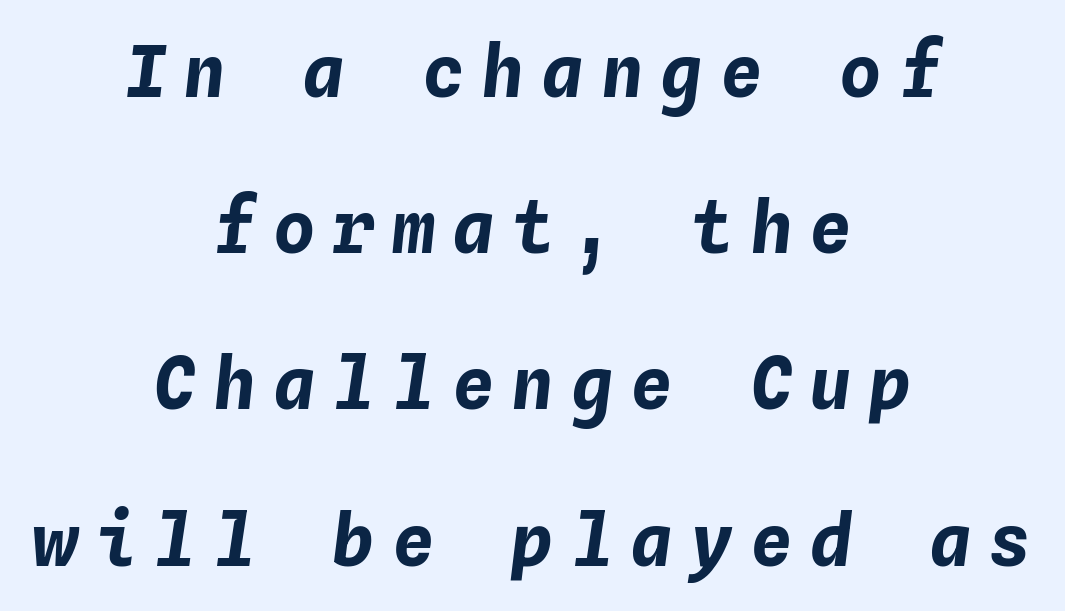
The image shows 71 px bold type, italic (leaning right), monospaced; set centered, loose line spacing (2.2x), unusually wide letter spacing (+0.24 em), not underlined; low stroke contrast and a medium x-height.
